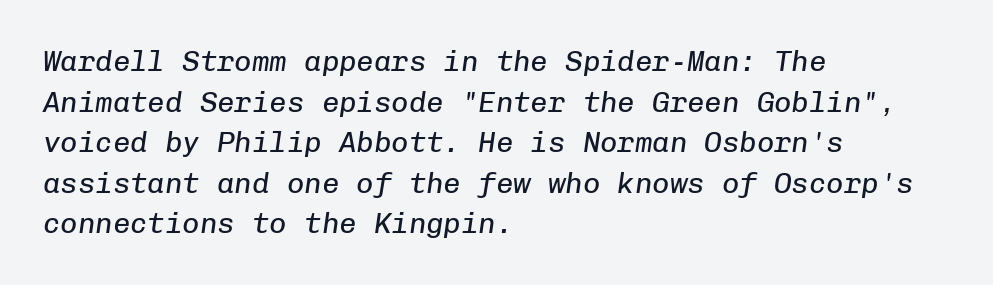
The image shows 29 px regular-weight type, italic (leaning right), monospaced; set left-aligned, normal line spacing (1.4x), normal letter spacing, not underlined; low stroke contrast and a medium x-height.
